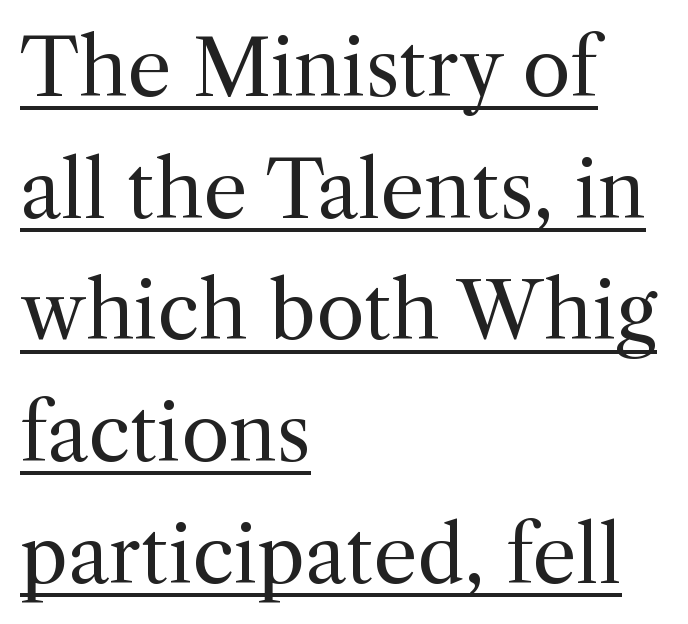
Q: Is the text bold? A: No.
Q: Is the text italic (slanted)? A: No, it is upright.
Q: Is the typeface a serif or a sans-serif typeface? A: Serif.
Q: Is the text underlined? A: Yes.
Q: How is the paragraph aligned? A: Left-aligned.
Q: Is the spacing between letters normal or unusually wide? A: Normal.
Q: Is the spacing between lines tight, normal or loose? A: Normal.
Q: Width (condensed, normal, or wide)? A: Normal.
Q: x-height? A: Medium.
Q: Monospaced? A: No.
